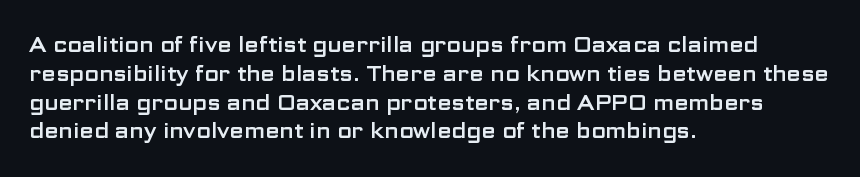
The compositor pushed each line to the left boundary. The strip under each line holds only bare page. When letters stand straight like this, we call the style roman or upright. Letter spacing: default. In terms of leading, this rendering sits right in the middle.
